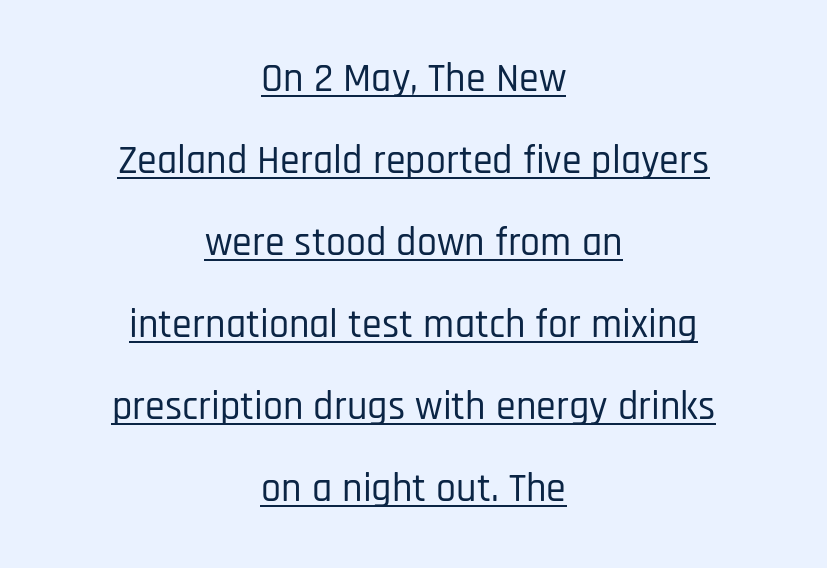
{"serif": "no", "italic": "no", "width": "condensed", "stroke_contrast": "low", "x_height": "large", "monospaced": "no", "underline": "yes", "align": "center", "line_spacing": "loose", "line_spacing_ratio": 2.05, "letter_spacing": "normal", "letter_spacing_em": 0.0, "glyph_px": 40}
